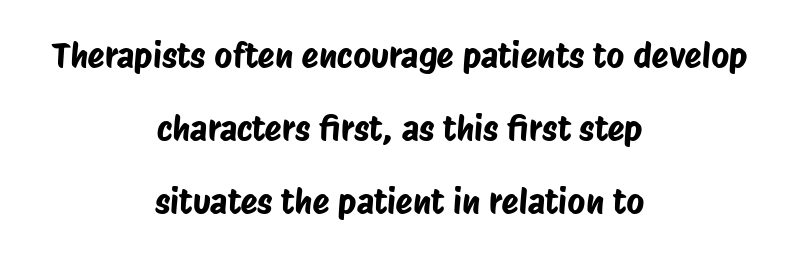
The foot of each line stays bare and open. Does extra space separate the letters? No, they use regular spacing. The passage shown is typed in a proportional face where columns would drift. Does the type have serifs? No, each stem ends abruptly.
